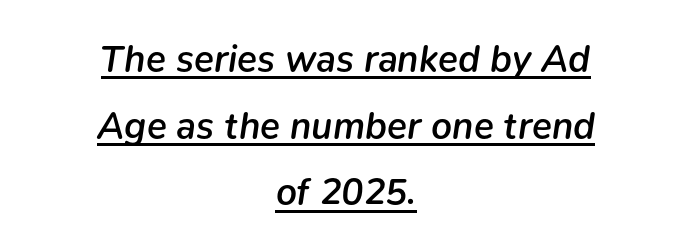
The image shows 37 px semibold type, italic (leaning right); set centered, line spacing 1.8x, normal letter spacing, underlined; low stroke contrast and a medium x-height.
